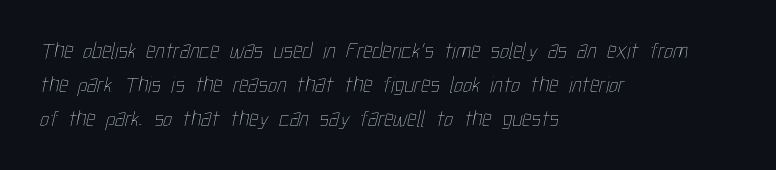
{"bold": "no", "underline": "no", "align": "left", "line_spacing": "normal", "line_spacing_ratio": 1.47, "letter_spacing": "normal", "letter_spacing_em": 0.0, "glyph_px": 23}
